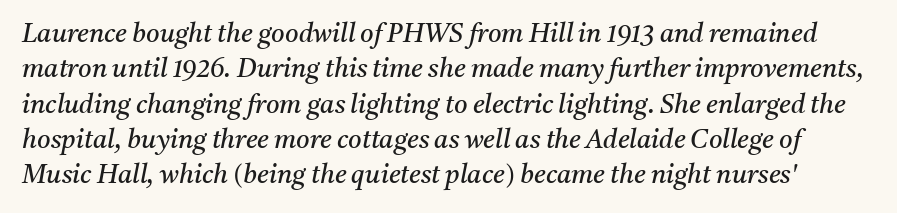
The passage shown is not bold in any degree. This rendering leaves character spacing at its baseline value. Evenly set lines give the paragraph a standard silhouette. Only glyphs here, with clear space below each row.
